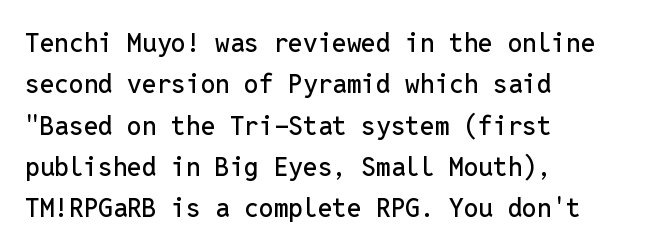
{"italic": "no", "underline": "no", "align": "left", "line_spacing": "normal", "line_spacing_ratio": 1.59, "letter_spacing": "normal", "letter_spacing_em": 0.0, "glyph_px": 26}
